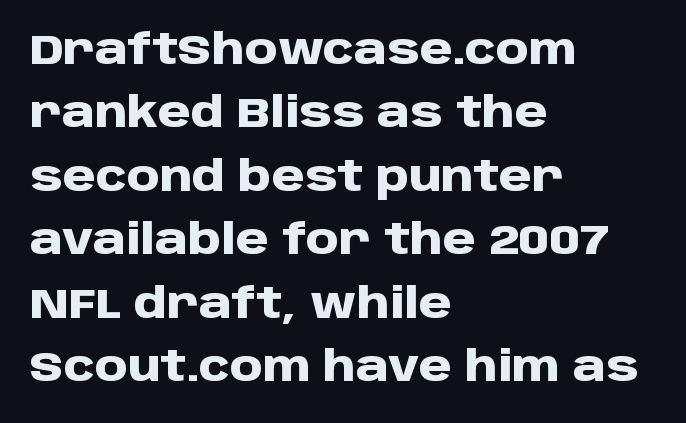
Tracking value appears to be zero — textbook default spacing. Students, this is bold: see how much ink each stroke carries. The characters display no serif detailing; their extremities are plain. Italic? Not at all — the glyphs are vertical. The space between consecutive lines is moderate. Quick note: underline off.
